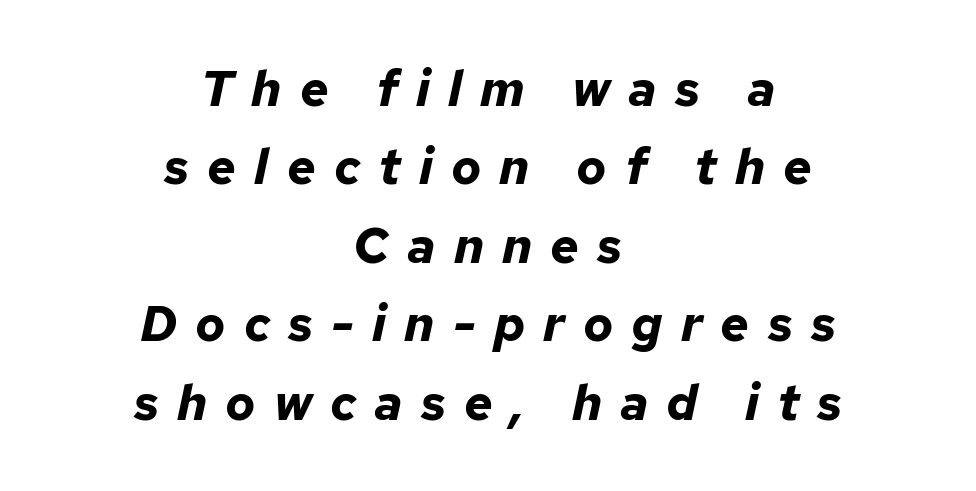
The image shows 50 px bold type, italic (leaning right); set centered, normal line spacing (1.57x), unusually wide letter spacing (+0.36 em), not underlined; low stroke contrast and a medium x-height.
